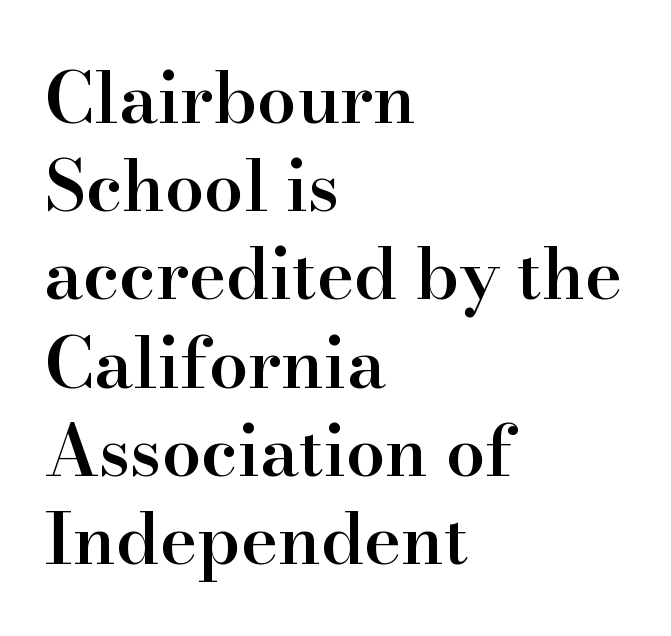
The glyphs have the mass of a demibold cut, below bold. The rendering shows small feet on the letterforms — a serif design. Upright lettering throughout. Compared with typical body copy, the letter spacing here is the same. The area under the type is left untouched.
